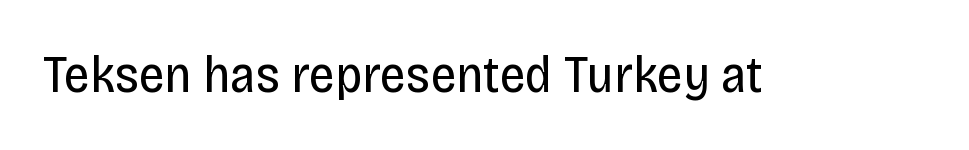
The image shows 52 px regular-weight, condensed sans-serif type, upright; set normal letter spacing, not underlined; low stroke contrast and a large x-height.
